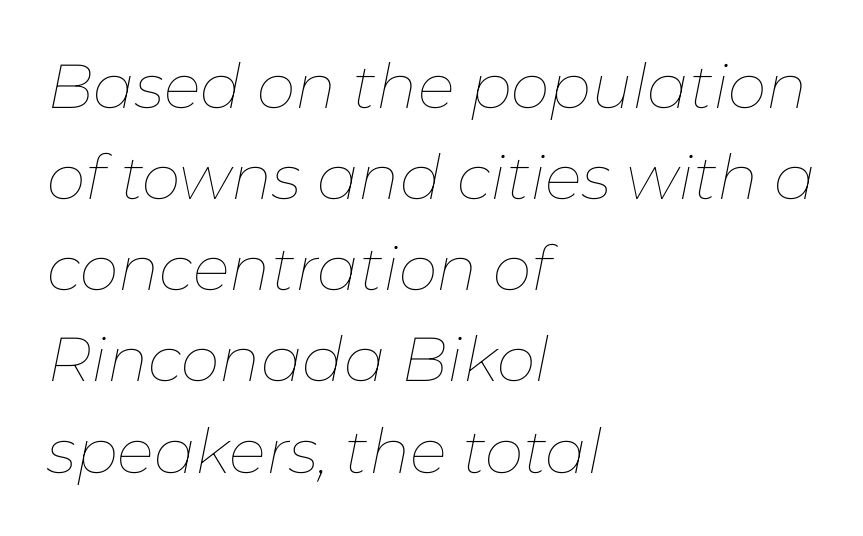
Q: Is the text bold? A: No.
Q: Is the text italic (slanted)? A: Yes, it leans right by about 11 degrees.
Q: Is the text underlined? A: No.
Q: How is the paragraph aligned? A: Left-aligned.
Q: Is the spacing between letters normal or unusually wide? A: Normal.
Q: Is the spacing between lines tight, normal or loose? A: Normal.
Q: Width (condensed, normal, or wide)? A: Normal.
Q: Stroke contrast? A: Low.
Q: x-height? A: Medium.
Q: Monospaced? A: No.
